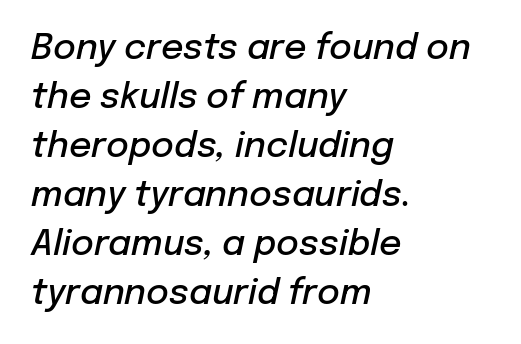
{"italic": "yes", "lean": "right", "slant_degrees": 12, "bold": "semi", "weight": "semibold", "width": "normal", "stroke_contrast": "low", "x_height": "medium", "monospaced": "no", "underline": "no", "align": "left", "line_spacing": "normal", "line_spacing_ratio": 1.4, "letter_spacing": "normal", "letter_spacing_em": 0.0, "glyph_px": 35}
